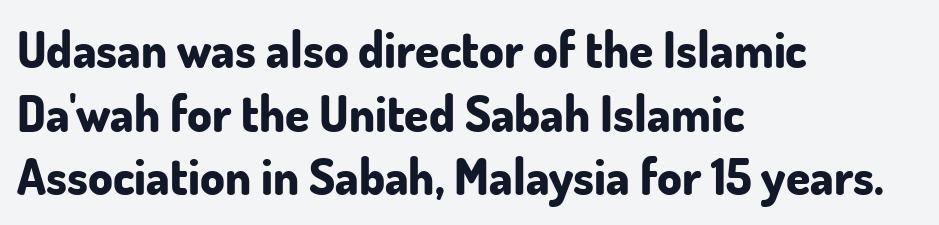
The image shows 49 px bold sans-serif type, upright; set left-aligned, normal line spacing (1.3x), normal letter spacing, not underlined; low stroke contrast and a small x-height.
